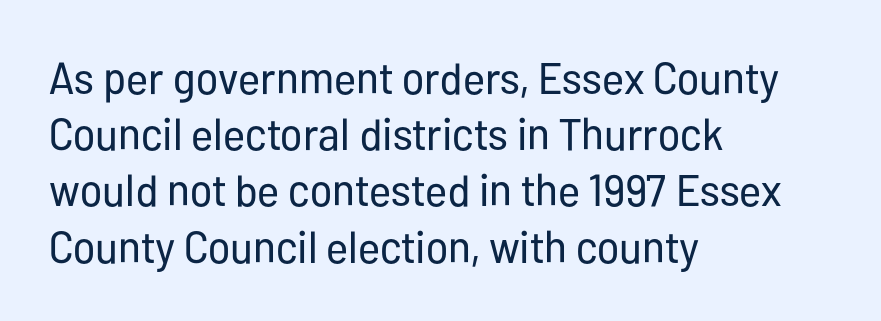
The image shows 45 px regular-weight, condensed sans-serif type, upright; set left-aligned, normal line spacing (1.25x), normal letter spacing, not underlined; low stroke contrast and a medium x-height.
